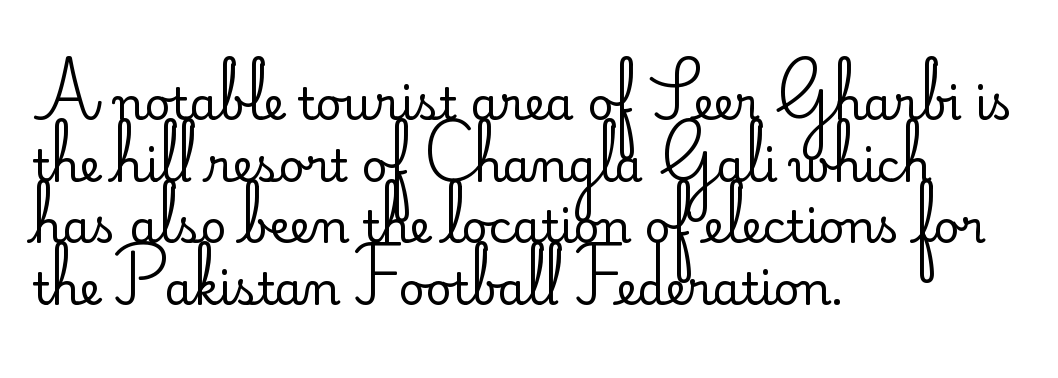
This block has exactly the height ordinary leading produces. Line starts are locked; line ends wander. Ordinary non-slanted type is in use. This sample uses a sans-serif face.
